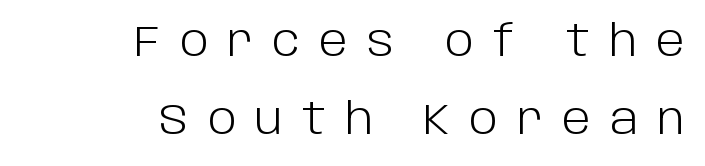
The image shows 43 px light sans-serif type, upright; set right-aligned, line spacing 1.81x, unusually wide letter spacing (+0.45 em), not underlined; low stroke contrast and a large x-height.
